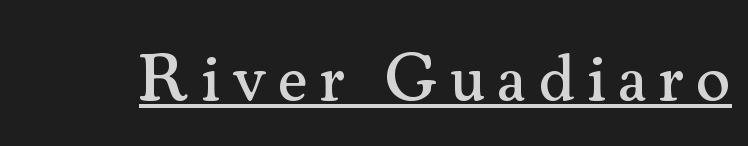
In terms of posture, this sample is upright. Look at the bottom of the vertical strokes: they flare into serifs here. The letters advance in unequal steps, a hallmark of proportional type. Looks like someone drew a line under every word here.
